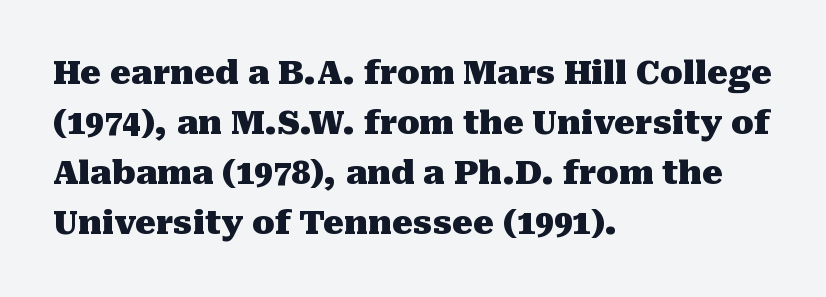
Look at the bottom of the vertical strokes: they flare into serifs here. Each word holds together tightly as a unit, with standard inter-letter gaps. This sample uses an upright cut, with every glyph sitting square on the baseline. Line spacing here is normal. These lines carry a lot of weight — the face is fully bold.
